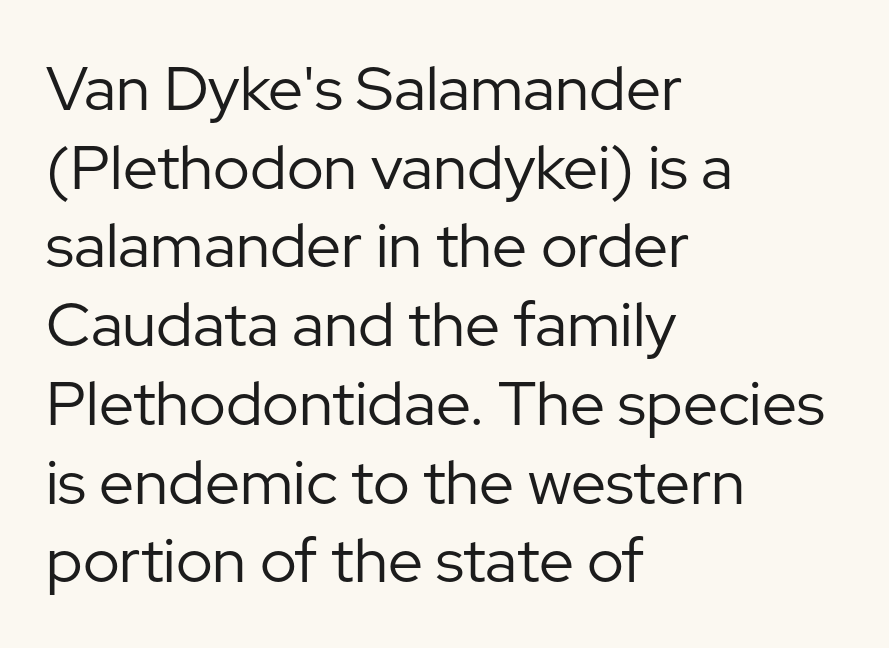
Q: Is the text bold? A: No.
Q: Is the text italic (slanted)? A: No, it is upright.
Q: Is the typeface a serif or a sans-serif typeface? A: Sans-serif.
Q: Is the text underlined? A: No.
Q: How is the paragraph aligned? A: Left-aligned.
Q: Is the spacing between letters normal or unusually wide? A: Normal.
Q: Is the spacing between lines tight, normal or loose? A: Normal.
Q: Width (condensed, normal, or wide)? A: Normal.
Q: Stroke contrast? A: Low.
Q: x-height? A: Medium.
Q: Monospaced? A: No.
